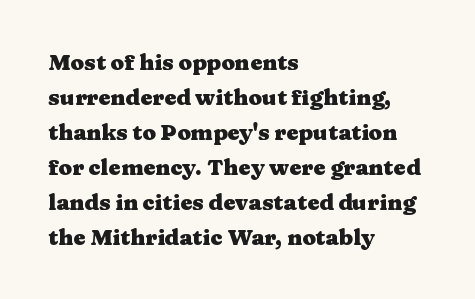
{"italic": "no", "bold": "yes", "underline": "no", "align": "left", "line_spacing": "normal", "line_spacing_ratio": 1.59, "letter_spacing": "normal", "letter_spacing_em": 0.0, "glyph_px": 22}
